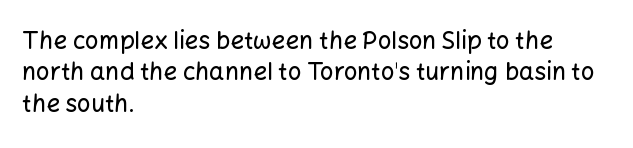
{"italic": "no", "underline": "no", "align": "left", "line_spacing": "normal", "line_spacing_ratio": 1.31, "letter_spacing": "normal", "letter_spacing_em": 0.0, "glyph_px": 24}
